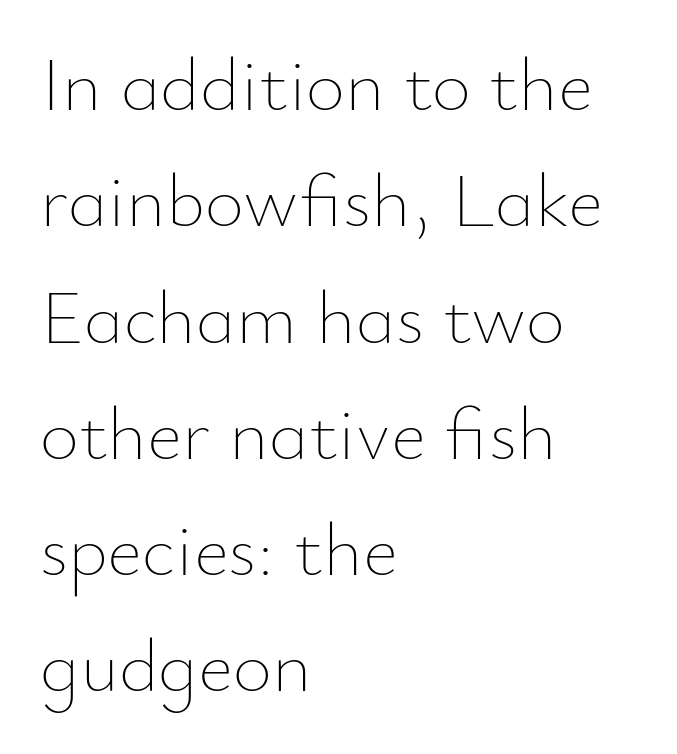
{"italic": "no", "bold": "no", "weight": "thin", "width": "normal", "stroke_contrast": "low", "x_height": "small", "monospaced": "no", "underline": "no", "align": "left", "line_spacing": "normal", "line_spacing_ratio": 1.53, "letter_spacing": "normal", "letter_spacing_em": 0.0, "glyph_px": 76}
